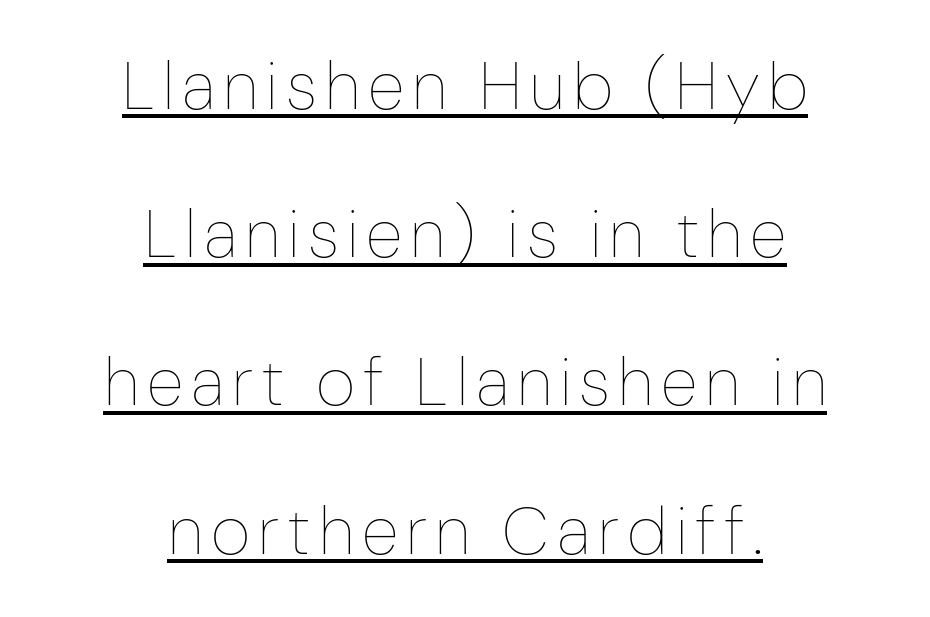
Q: Is the text bold? A: No.
Q: Is the text italic (slanted)? A: No, it is upright.
Q: Is the text underlined? A: Yes.
Q: How is the paragraph aligned? A: Centered.
Q: Is the spacing between lines tight, normal or loose? A: Loose.
Q: Width (condensed, normal, or wide)? A: Condensed.
Q: Stroke contrast? A: Low.
Q: x-height? A: Medium.
Q: Monospaced? A: No.
